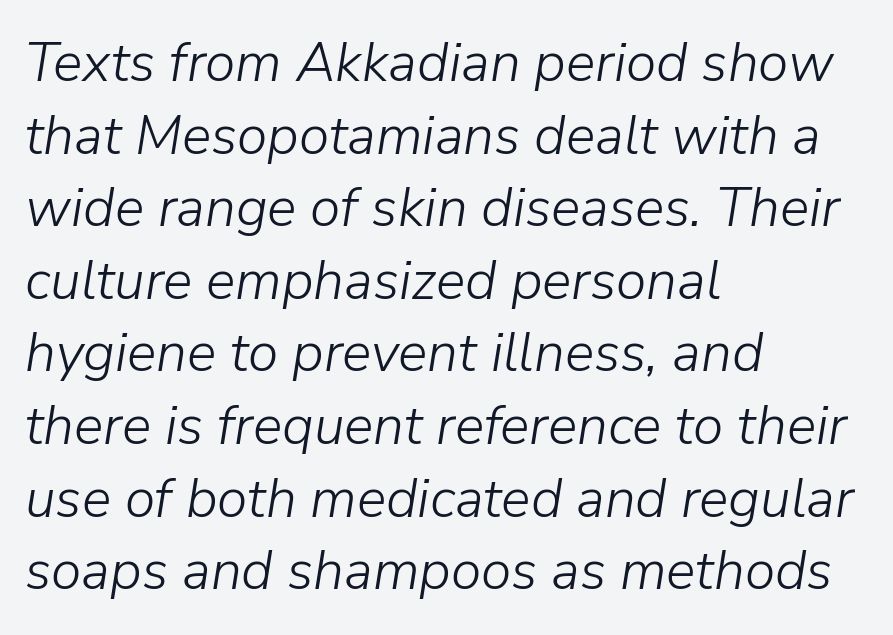
The image shows 55 px light type, italic (leaning right); set left-aligned, normal line spacing (1.32x), normal letter spacing, not underlined; low stroke contrast and a medium x-height.
